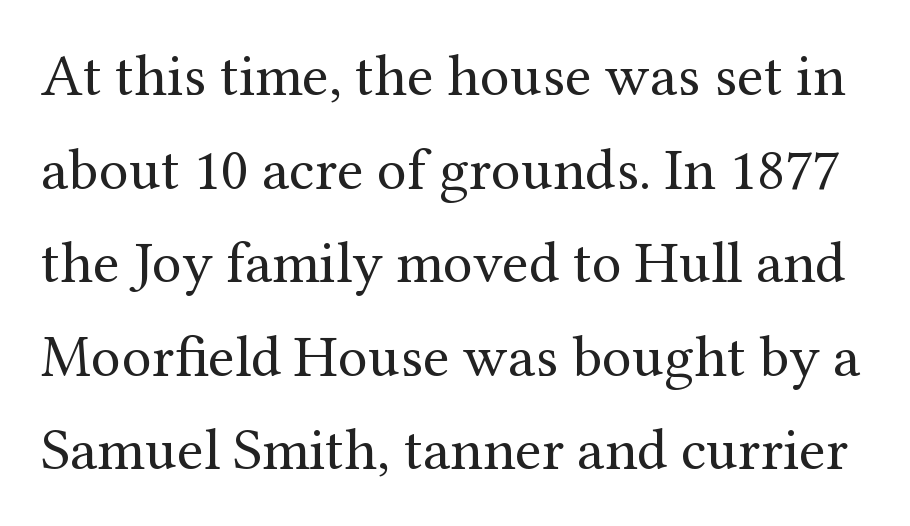
The image shows 60 px regular-weight serif type, upright; set normal line spacing (1.56x), normal letter spacing, not underlined; medium stroke contrast and a medium x-height.
